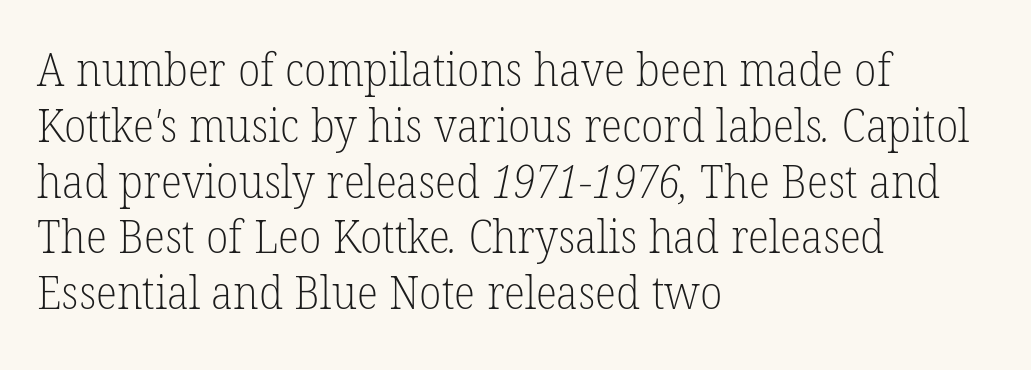
Q: Is the text bold? A: No.
Q: Is the typeface a serif or a sans-serif typeface? A: Serif.
Q: Is the text underlined? A: No.
Q: How is the paragraph aligned? A: Left-aligned.
Q: Is the spacing between letters normal or unusually wide? A: Normal.
Q: Width (condensed, normal, or wide)? A: Normal.
Q: Stroke contrast? A: Low.
Q: x-height? A: Medium.
Q: Monospaced? A: No.
